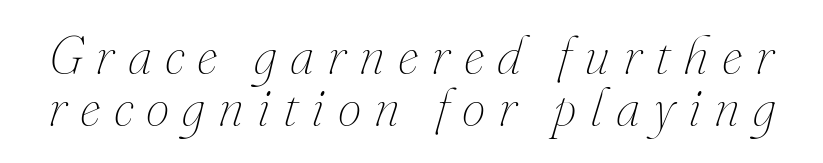
What stands out about the letter spacing? Its width — letters are far apart. Letters rest on an invisible, unmarked baseline. This sample has the flowing, uneven cadence of proportional lettering. Unbolded letterforms with no extra heft. This block would grow much taller if given ordinary leading; it's compressed now. The glyphs look as if they've been sheared to an angle.
